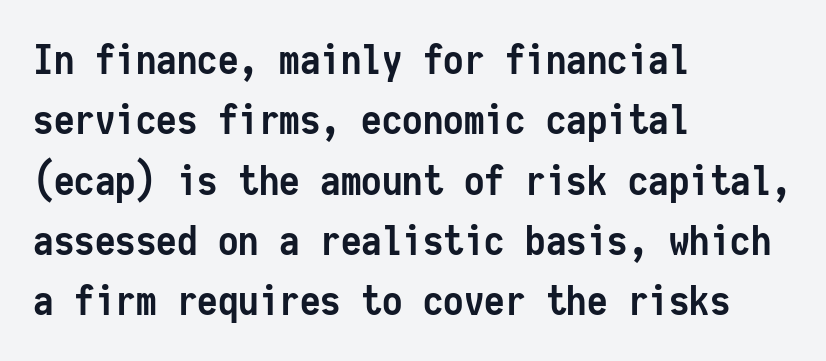
The image shows 41 px semibold, condensed sans-serif type, upright, monospaced; set left-aligned, normal line spacing (1.47x), normal letter spacing, not underlined; low stroke contrast and a medium x-height.
